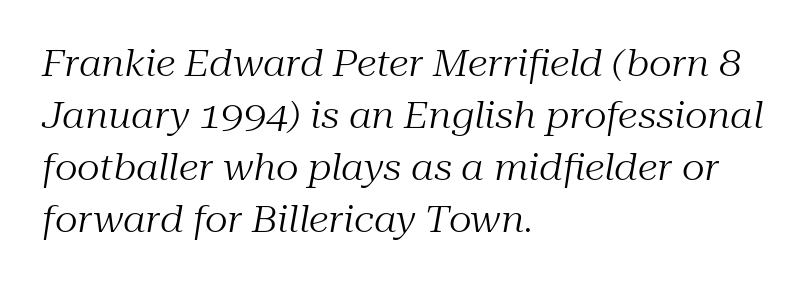
Anything drawn beneath the words? Only blank space. A quiet, ordinary-to-light weight characterises the typeface. Spacing verdict: proportional, widths tailored to each character. This sample is left-justified, so line endings fall wherever the words run out. What kind of face is this? One with serifs. This sample keeps an unexceptional amount of space between lines.
